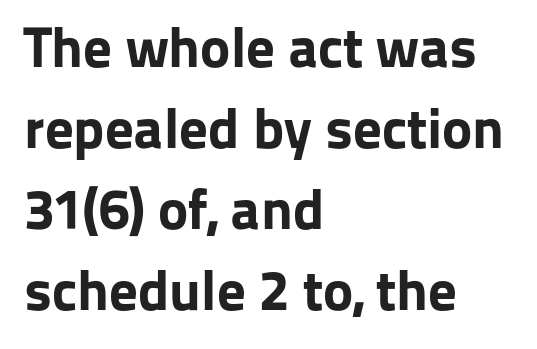
Q: Is the text bold? A: Yes.
Q: Is the text italic (slanted)? A: No, it is upright.
Q: Is the typeface a serif or a sans-serif typeface? A: Sans-serif.
Q: Is the text underlined? A: No.
Q: How is the paragraph aligned? A: Left-aligned.
Q: Is the spacing between letters normal or unusually wide? A: Normal.
Q: Is the spacing between lines tight, normal or loose? A: Normal.
Q: Width (condensed, normal, or wide)? A: Normal.
Q: Stroke contrast? A: Low.
Q: x-height? A: Medium.
Q: Monospaced? A: No.
